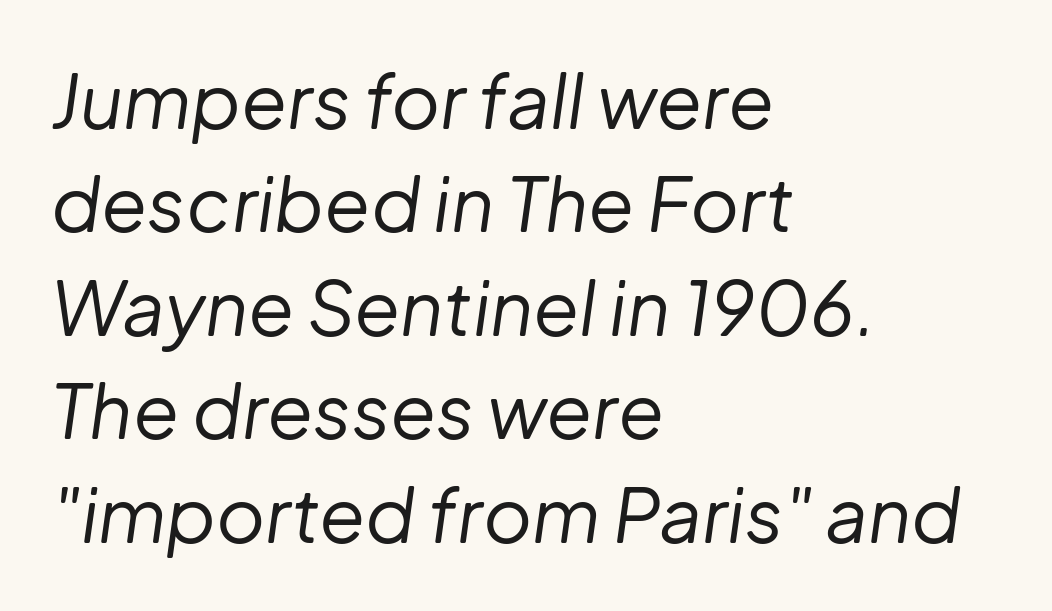
Slant detected: the letters are inclined. Underlining? Definitely not there. Letters have the restrained weight of plain body copy at most. Nobody touched the tracking dial on this one. Teacher's note: observe the even left margin — that is flush-left alignment. Horizontal bands of white between lines are of average thickness.
